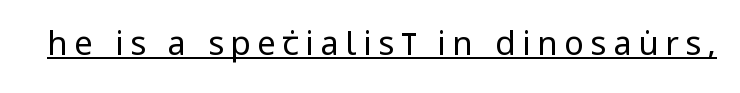
The image shows 33 px regular-weight, condensed sans-serif type, upright; set unusually wide letter spacing (+0.2 em), underlined; low stroke contrast and a large x-height.
